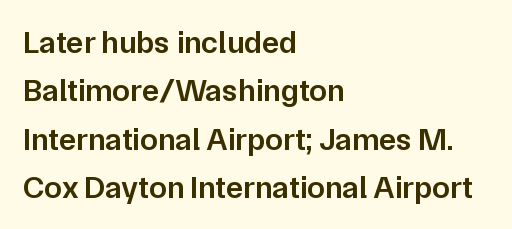
{"serif": "no", "italic": "no", "bold": "semi", "weight": "semibold", "width": "normal", "stroke_contrast": "low", "x_height": "medium", "monospaced": "no", "underline": "no", "align": "left", "line_spacing": "normal", "line_spacing_ratio": 1.51, "letter_spacing": "normal", "letter_spacing_em": 0.0, "glyph_px": 32}
